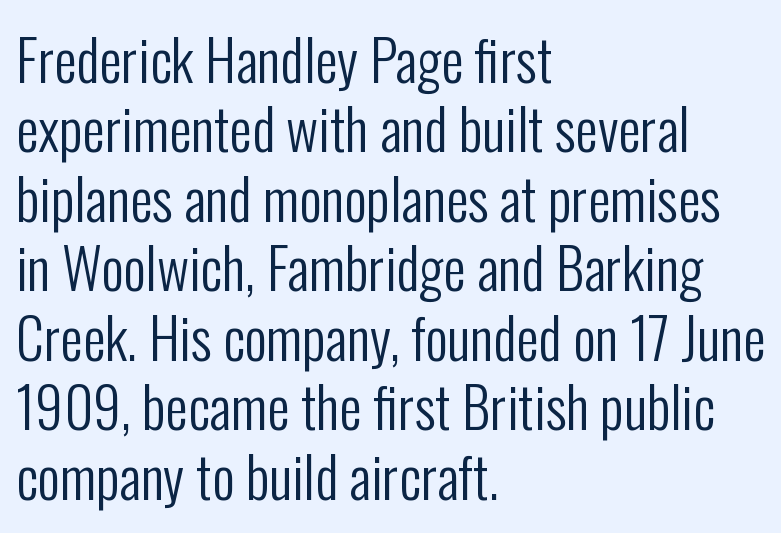
Is the stroke heavy? The answer is a plain regular-or-lighter. It's the straight-up-and-down kind of type. Inter-character spacing is left at the font's built-in metrics. Each letter keeps its own natural width here, so spacing adapts to shape. A classic flush-left, rag-right setting is used for this passage. What kind of face is this? One without serifs — a sans.
